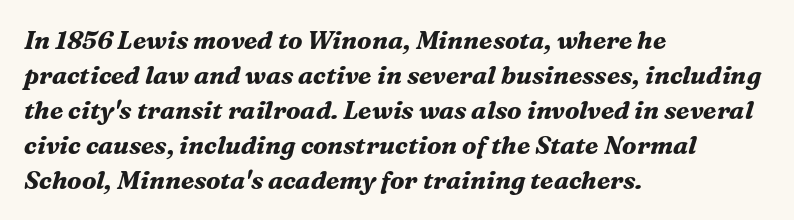
The image shows 25 px bold type, italic (leaning right); set left-aligned, normal line spacing (1.4x), normal letter spacing, not underlined.
